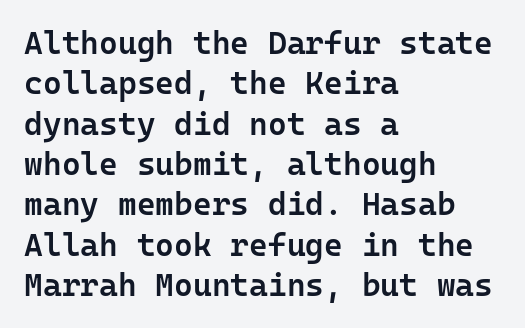
The image shows 32 px semibold sans-serif type, upright, monospaced; set left-aligned, normal line spacing (1.26x), normal letter spacing, not underlined; low stroke contrast and a medium x-height.
